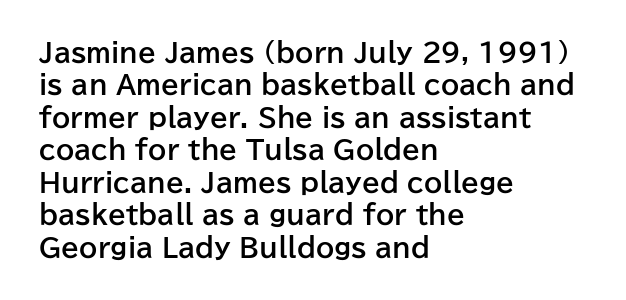
Interline gaps are of average width in this sample. Words float on clear page, feet unadorned. Weight check: bold — yes, fully. These lines were composed using upright roman letters.
